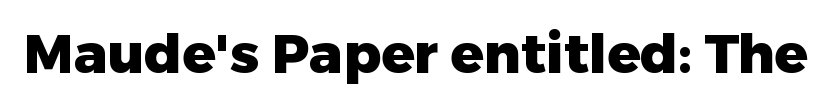
Clear beneath every line of the passage. This sample has the flowing, uneven cadence of proportional lettering. This rendering employs a face without finishing strokes, i.e., a sans-serif. Thick stems and heavy bowls — unmistakably bold.
